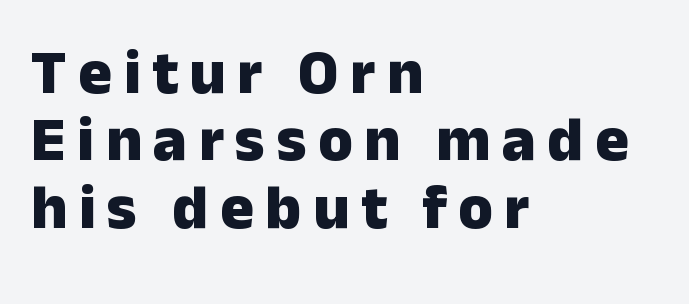
Is this a fixed-width face? No — the glyphs have proportional, varying widths. Where is the straight margin? On the left. Strong, thick strokes mark this as bold type. The font family rendered here belongs to the sans-serif group. The lettering stays uniformly vertical, giving the passage a roman look. Has an underline been added? It has not.
